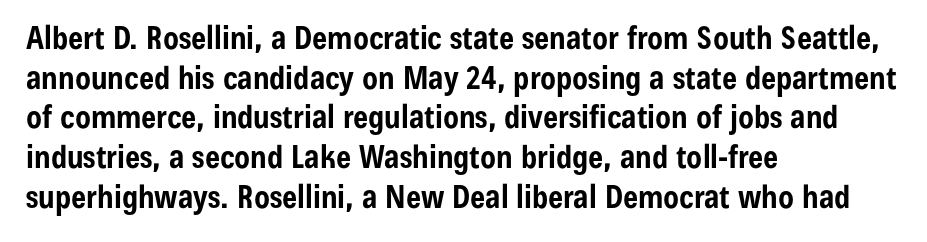
The rendering anchors every line to the left-hand side. Plain, unruled lines of type. These lines were composed using upright roman letters. Stroke terminals: plain, sans-serif. Looks like regular typesetting: each glyph gets only the width it needs. On the weight axis this lands at bold, roughly 700.
